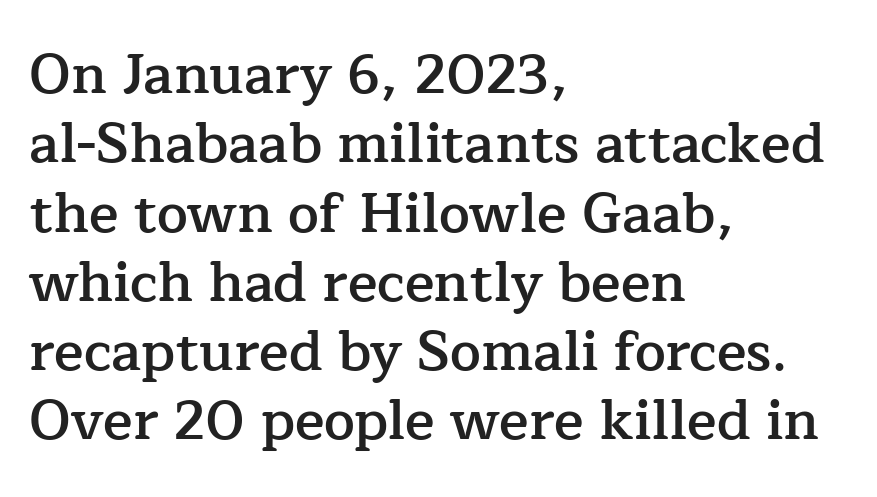
{"serif": "yes", "italic": "no", "bold": "semi", "weight": "semibold", "width": "normal", "stroke_contrast": "low", "x_height": "medium", "monospaced": "no", "underline": "no", "align": "left", "line_spacing": "normal", "line_spacing_ratio": 1.26, "letter_spacing": "normal", "letter_spacing_em": 0.0, "glyph_px": 55}
